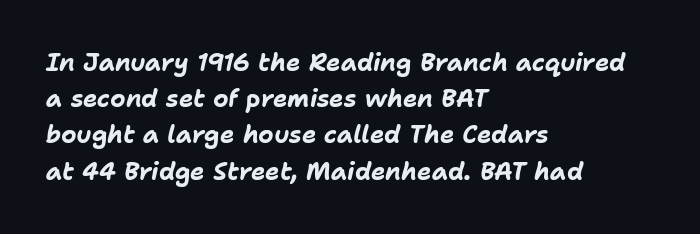
When letters slant like this, we call the style italic. Heft: maximum for text — a bold. The passage is arranged the way most books set body copy — flush left. This rendering leaves character spacing at its baseline value.
